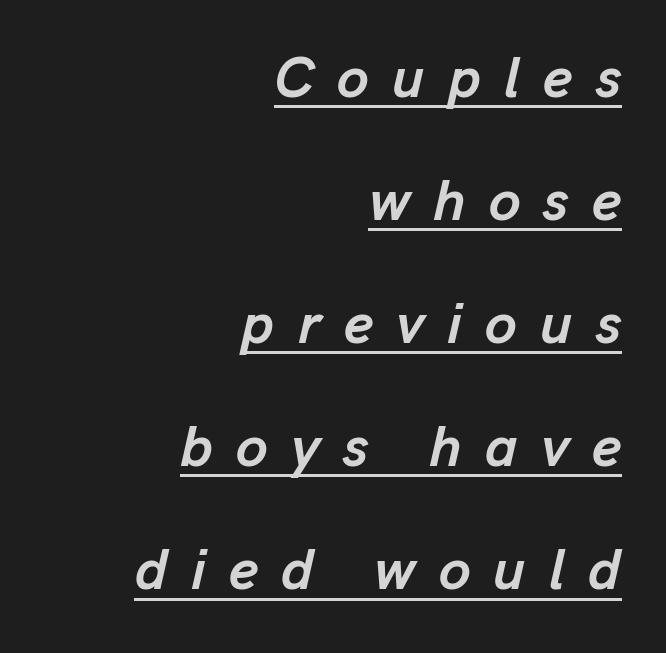
The image shows 57 px semibold type, italic (leaning right); set right-aligned, loose line spacing (2.16x), unusually wide letter spacing (+0.41 em), underlined; low stroke contrast and a medium x-height.
